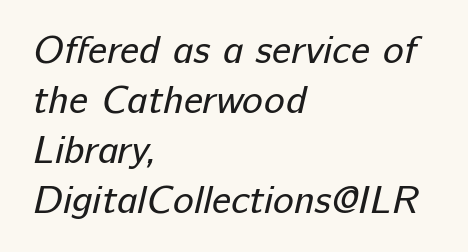
The glyphs are unaccompanied by any horizontal stroke below them. The rendering uses natural spacing where letterforms have individual widths. Regarding leading, the lines here are spaced in the standard way. The glyphs in this specimen are sans serif.
